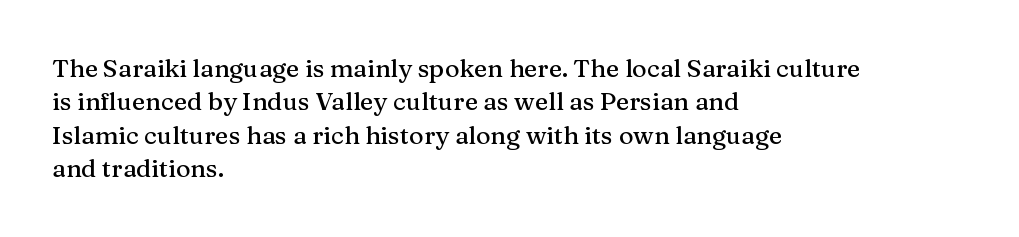
{"italic": "no", "underline": "no", "align": "left", "line_spacing": "normal", "line_spacing_ratio": 1.34, "letter_spacing": "normal", "letter_spacing_em": 0.0, "glyph_px": 25}
